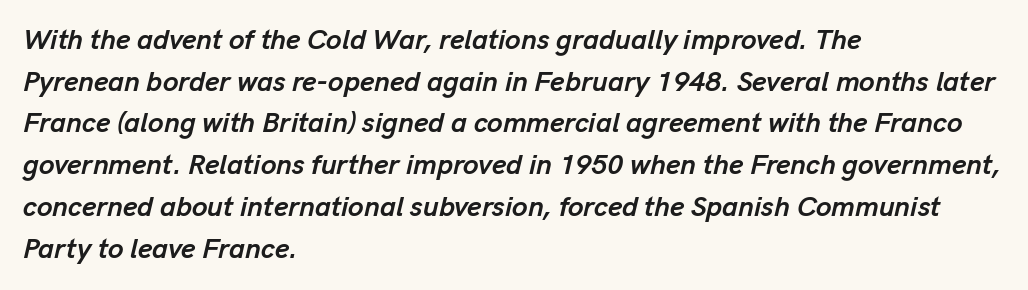
Q: Is the text bold? A: Yes.
Q: Is the text italic (slanted)? A: Yes, it leans right by about 13 degrees.
Q: Is the text underlined? A: No.
Q: How is the paragraph aligned? A: Left-aligned.
Q: Is the spacing between letters normal or unusually wide? A: Normal.
Q: Is the spacing between lines tight, normal or loose? A: Normal.
Q: Width (condensed, normal, or wide)? A: Normal.
Q: Stroke contrast? A: Low.
Q: x-height? A: Medium.
Q: Monospaced? A: No.
